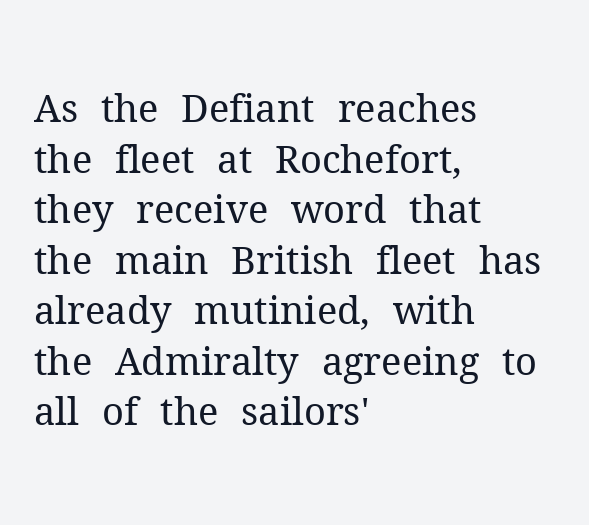
The image shows 38 px regular-weight serif type, upright; set left-aligned, normal line spacing (1.33x), normal letter spacing, not underlined; medium stroke contrast and a medium x-height.
